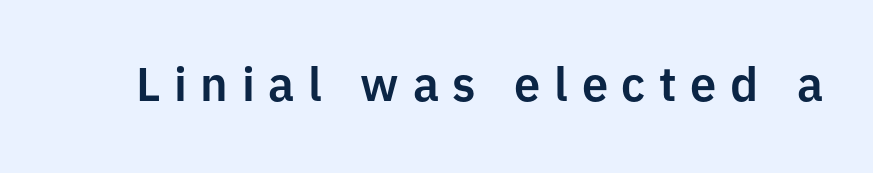
The image shows 47 px sans-serif type, upright; set unusually wide letter spacing (+0.29 em), not underlined; low stroke contrast and a medium x-height.
